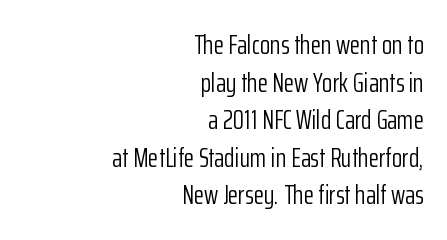
{"italic": "no", "bold": "no", "underline": "no", "align": "right", "line_spacing": "normal", "line_spacing_ratio": 1.39, "letter_spacing": "normal", "letter_spacing_em": 0.0, "glyph_px": 27}
